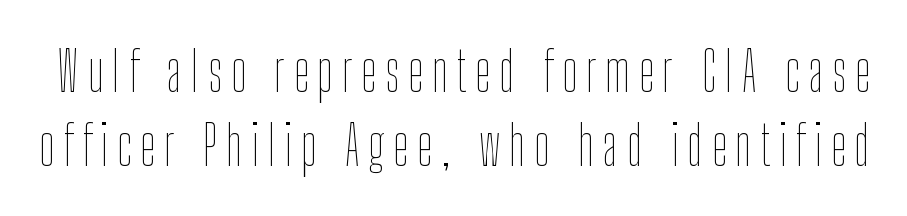
Q: Is the text bold? A: No.
Q: Is the text italic (slanted)? A: No, it is upright.
Q: Is the text underlined? A: No.
Q: Is the spacing between lines tight, normal or loose? A: Normal.
Q: Width (condensed, normal, or wide)? A: Condensed.
Q: Stroke contrast? A: Low.
Q: x-height? A: Medium.
Q: Monospaced? A: No.
